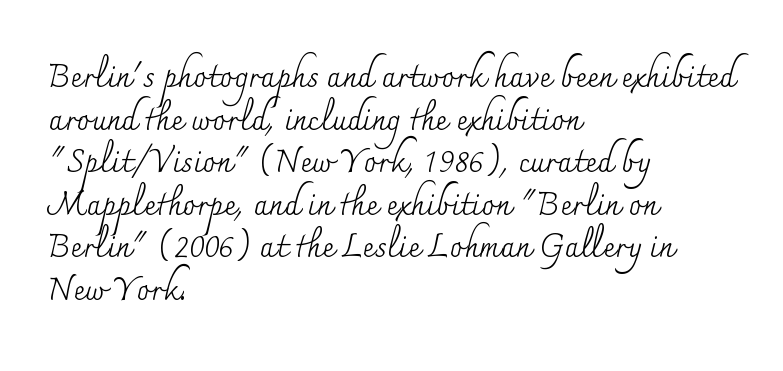
Anything drawn beneath the words? Only blank space. These lines sit exactly where default settings would place them. This is not heavy type; no bold has been used. The face used here is proportionally spaced, like ordinary book or web type. The rendering shows small feet on the letterforms — a serif design.
